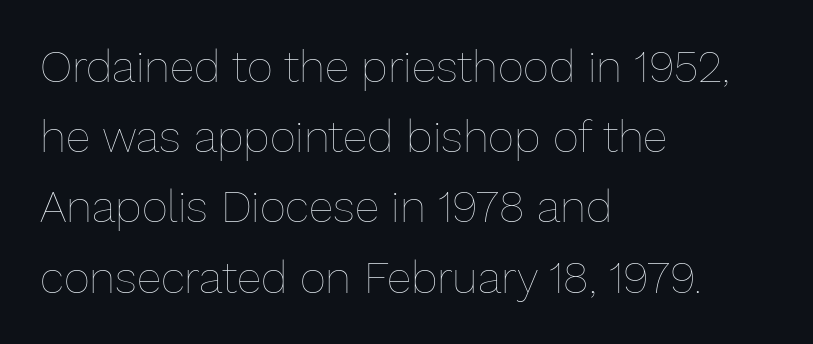
The image shows 45 px thin type, upright; set left-aligned, normal line spacing (1.56x), normal letter spacing, not underlined; low stroke contrast and a medium x-height.
